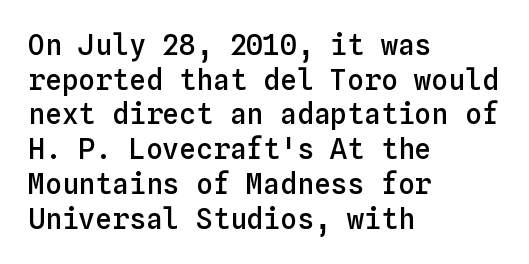
Q: Is the text bold? A: Semi-bold.
Q: Is the text italic (slanted)? A: No, it is upright.
Q: Is the text underlined? A: No.
Q: How is the paragraph aligned? A: Left-aligned.
Q: Is the spacing between letters normal or unusually wide? A: Normal.
Q: Width (condensed, normal, or wide)? A: Normal.
Q: Stroke contrast? A: Low.
Q: x-height? A: Medium.
Q: Monospaced? A: Yes.
